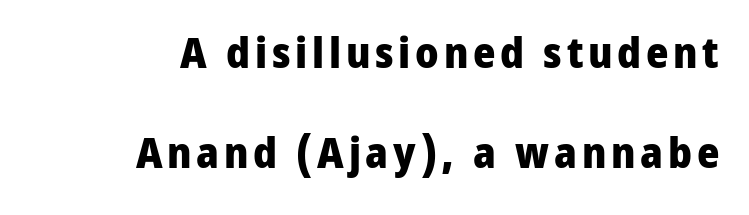
{"serif": "no", "italic": "no", "bold": "yes", "weight": "heavy", "width": "normal", "stroke_contrast": "low", "x_height": "medium", "monospaced": "no", "underline": "no", "align": "right", "line_spacing": "loose", "line_spacing_ratio": 2.33, "glyph_px": 43}
